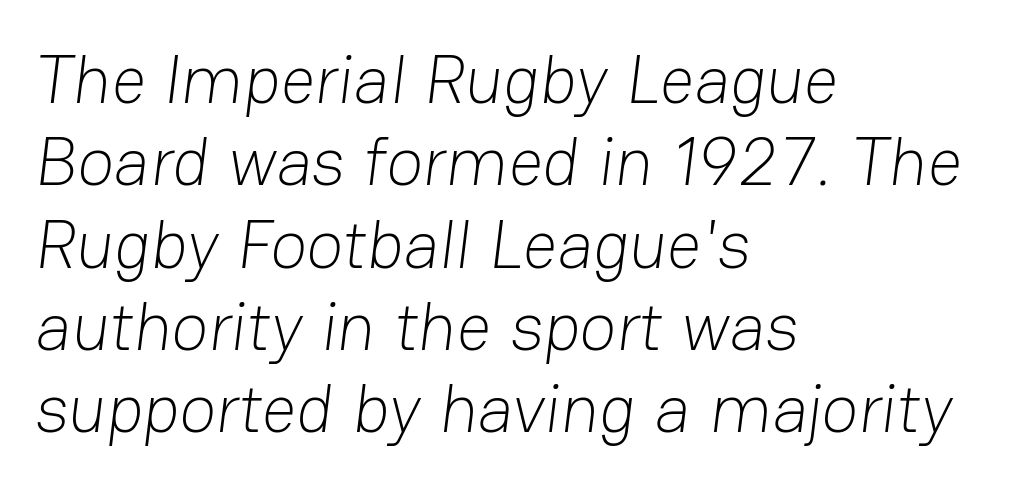
{"serif": "no", "bold": "no", "weight": "light", "width": "normal", "stroke_contrast": "low", "x_height": "medium", "monospaced": "no", "underline": "no", "align": "left", "line_spacing_ratio": 1.21, "letter_spacing": "normal", "letter_spacing_em": 0.0, "glyph_px": 68}
